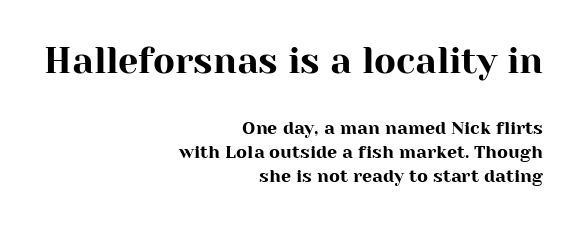
Q: Is the text italic (slanted)? A: No, it is upright.
Q: Is the typeface a serif or a sans-serif typeface? A: Serif.
Q: Is the text underlined? A: No.
Q: How is the paragraph aligned? A: Right-aligned.
Q: Is the spacing between letters normal or unusually wide? A: Normal.
Q: Is the spacing between lines tight, normal or loose? A: Normal.
Q: Which block of text is set in a larger size, the first (top) or the second (bottom)? A: The first (top) one.
Q: Width (condensed, normal, or wide)? A: Normal.
Q: Stroke contrast? A: High.
Q: x-height? A: Medium.
Q: Monospaced? A: No.
